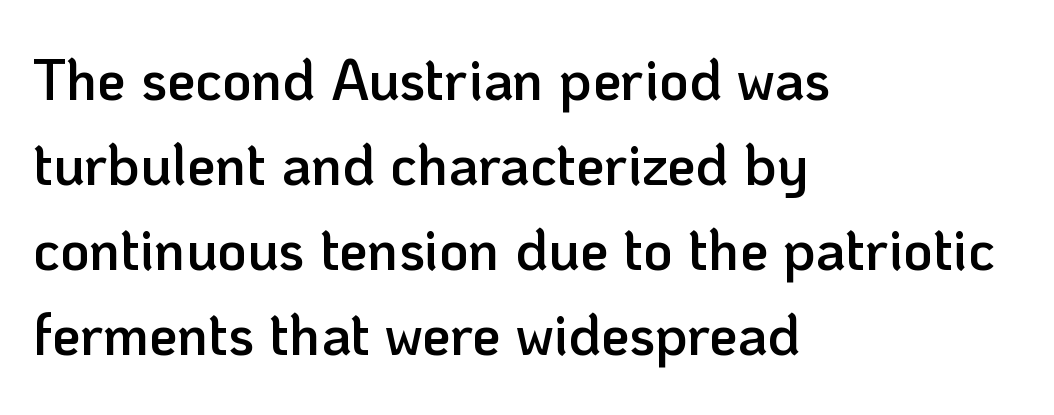
The image shows 57 px semibold sans-serif type, upright; set left-aligned, normal line spacing (1.49x), normal letter spacing, not underlined; low stroke contrast and a medium x-height.
